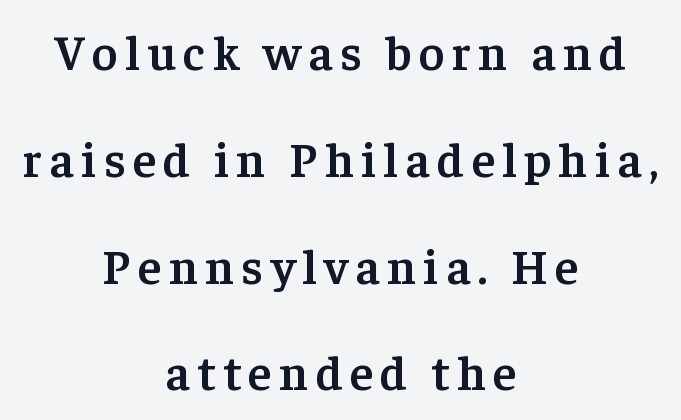
The image shows 49 px semibold serif type, upright; set centered, loose line spacing (2.18x), not underlined; low stroke contrast and a medium x-height.
